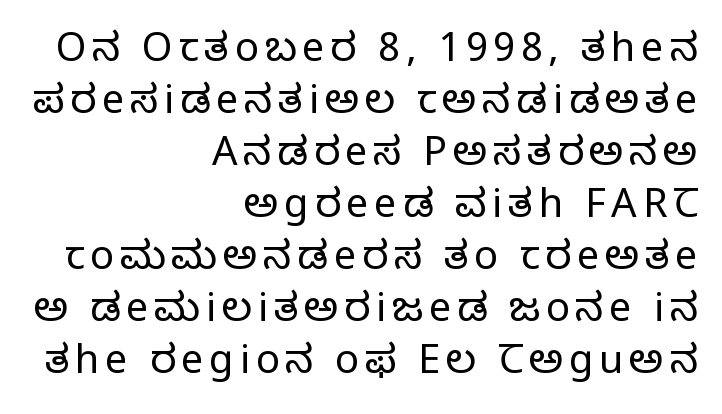
The image shows 40 px regular-weight serif type, upright; set right-aligned, normal line spacing (1.3x), not underlined; low stroke contrast and a large x-height.
